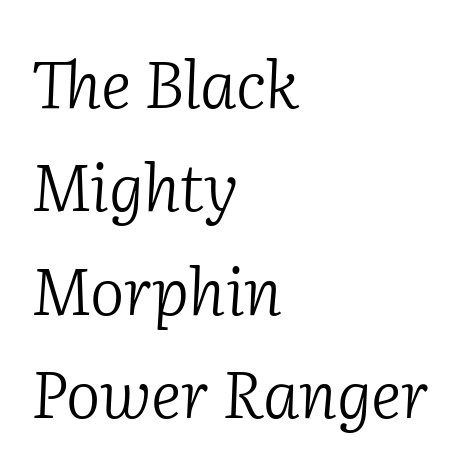
The image shows 65 px light serif type, italic (leaning right); set left-aligned, normal line spacing (1.59x), normal letter spacing, not underlined; low stroke contrast and a medium x-height.
